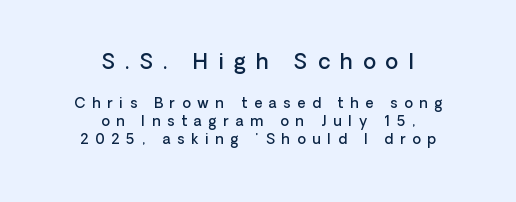
The image shows 21 px text type, upright; set centered, normal line spacing (1.3x), unusually wide letter spacing (+0.49 em), not underlined; the first (top) block is 1.5x larger.
